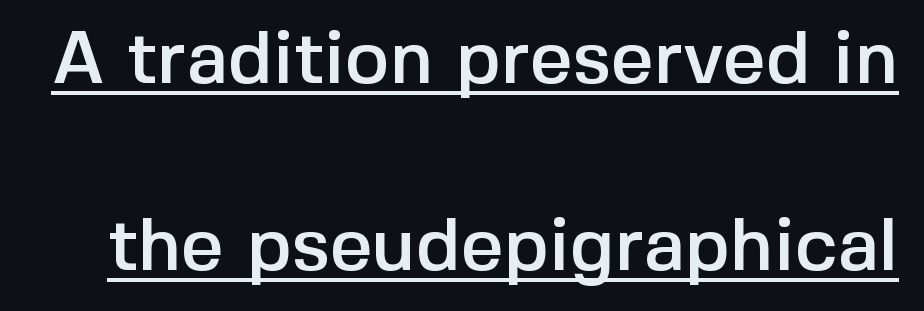
The image shows 75 px sans-serif type, upright; set loose line spacing (2.49x), normal letter spacing, underlined; a medium x-height.
